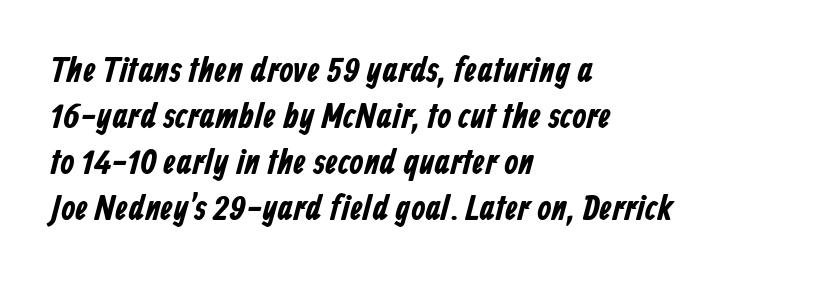
The image shows 36 px condensed sans-serif type; set left-aligned, normal line spacing (1.28x), normal letter spacing, not underlined; low stroke contrast and a medium x-height.
